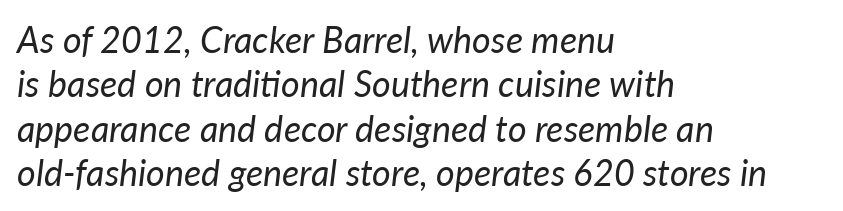
Q: Is the text bold? A: No.
Q: Is the text italic (slanted)? A: Yes, it leans right by about 7 degrees.
Q: Is the text underlined? A: No.
Q: How is the paragraph aligned? A: Left-aligned.
Q: Is the spacing between letters normal or unusually wide? A: Normal.
Q: Width (condensed, normal, or wide)? A: Normal.
Q: Stroke contrast? A: Low.
Q: x-height? A: Medium.
Q: Monospaced? A: No.
